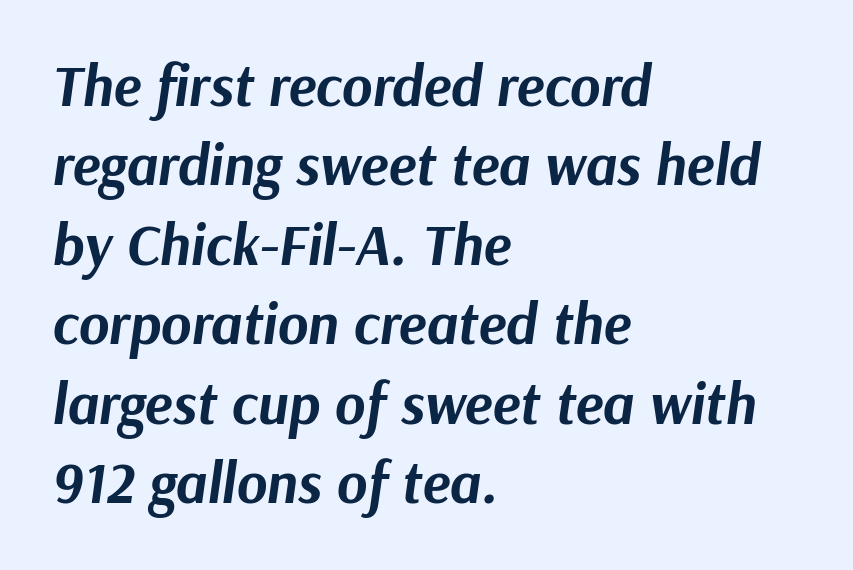
In terms of weight, the rendering is a true, heavy bold. Here the glyphs are tracked normally, forming tight word shapes. Typeset ragged right — the left edge is the straight one. The space beneath each line is pristine and unruled.
